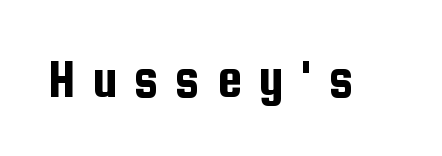
{"serif": "no", "italic": "no", "width": "condensed", "stroke_contrast": "low", "x_height": "medium", "monospaced": "no", "underline": "no", "letter_spacing": "wide", "letter_spacing_em": 0.3, "glyph_px": 56}
